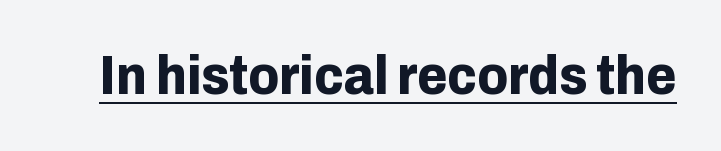
{"serif": "no", "italic": "no", "bold": "yes", "weight": "bold", "width": "normal", "stroke_contrast": "low", "x_height": "medium", "monospaced": "no", "underline": "yes", "letter_spacing": "normal", "letter_spacing_em": 0.0, "glyph_px": 55}
